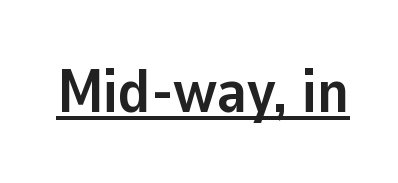
The image shows 62 px semibold sans-serif type, upright; set normal letter spacing, underlined; low stroke contrast and a medium x-height.
